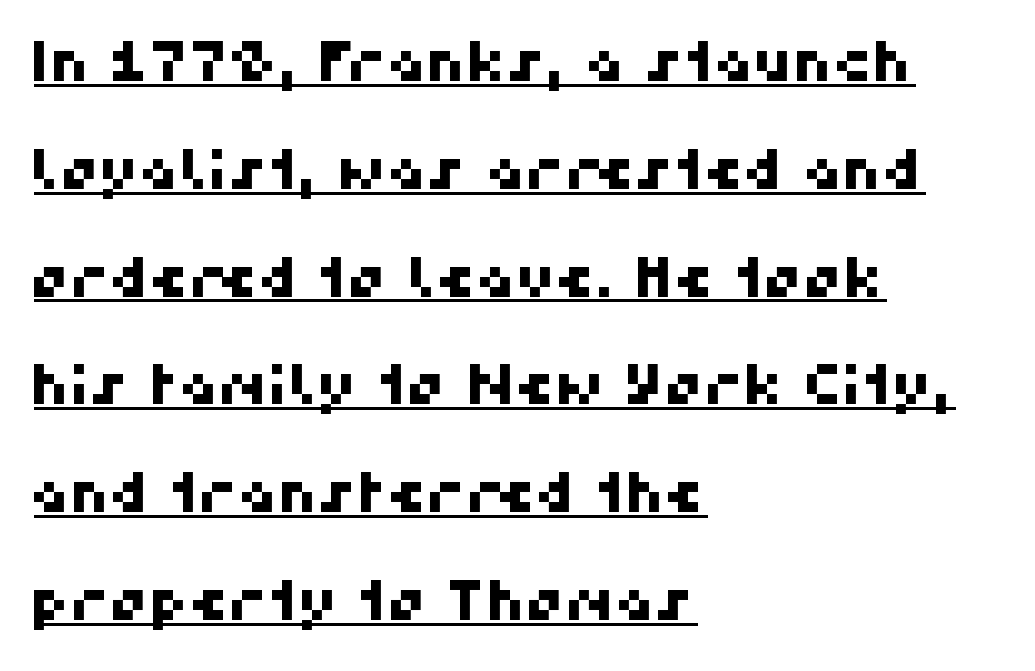
Q: Is the typeface a serif or a sans-serif typeface? A: Sans-serif.
Q: Is the text underlined? A: Yes.
Q: How is the paragraph aligned? A: Left-aligned.
Q: Is the spacing between letters normal or unusually wide? A: Normal.
Q: Is the spacing between lines tight, normal or loose? A: Loose.
Q: Width (condensed, normal, or wide)? A: Normal.
Q: Stroke contrast? A: High.
Q: x-height? A: Medium.
Q: Monospaced? A: No.
